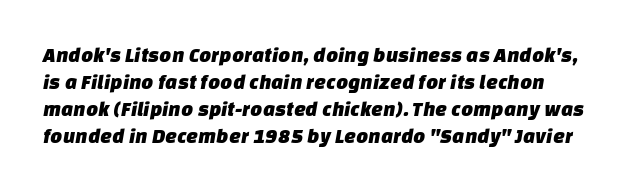
Q: Is the text underlined? A: No.
Q: Is the spacing between letters normal or unusually wide? A: Normal.
Q: Is the spacing between lines tight, normal or loose? A: Normal.
